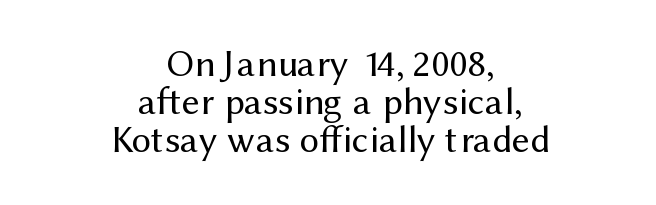
The image shows 39 px regular-weight sans-serif type, upright; set centered, tight line spacing (0.98x), normal letter spacing, not underlined; medium stroke contrast and a medium x-height.
